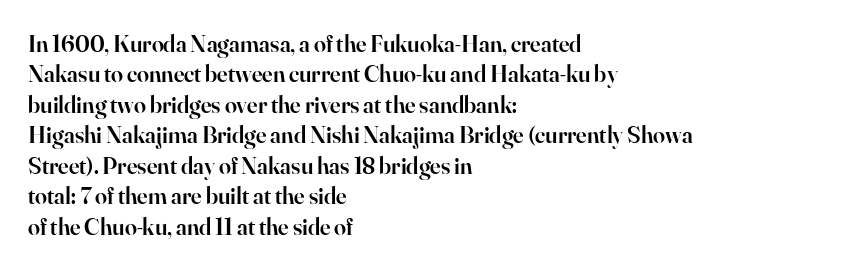
The image shows 24 px text type, upright; set left-aligned, normal line spacing (1.27x), normal letter spacing, not underlined.
